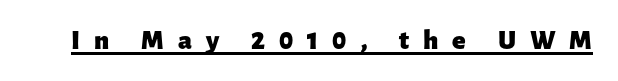
{"serif": "no", "italic": "no", "bold": "yes", "weight": "heavy", "width": "normal", "stroke_contrast": "low", "x_height": "medium", "monospaced": "no", "underline": "yes", "letter_spacing": "wide", "letter_spacing_em": 0.5, "glyph_px": 28}
